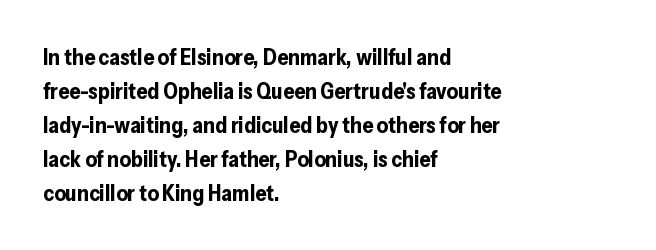
{"italic": "no", "bold": "yes", "underline": "no", "align": "left", "line_spacing": "normal", "line_spacing_ratio": 1.54, "letter_spacing": "normal", "letter_spacing_em": 0.0, "glyph_px": 22}
